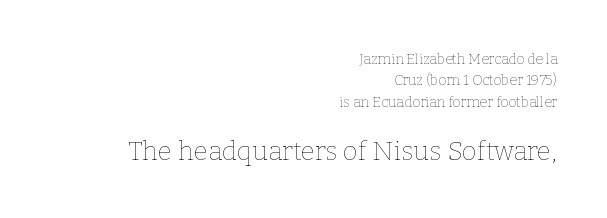
Words appear dense and cohesive because spacing is normal. The passage shown stacks its lines at a standard gap. Only glyphs here, with clear space below each row. Layout note: lines flush right.
